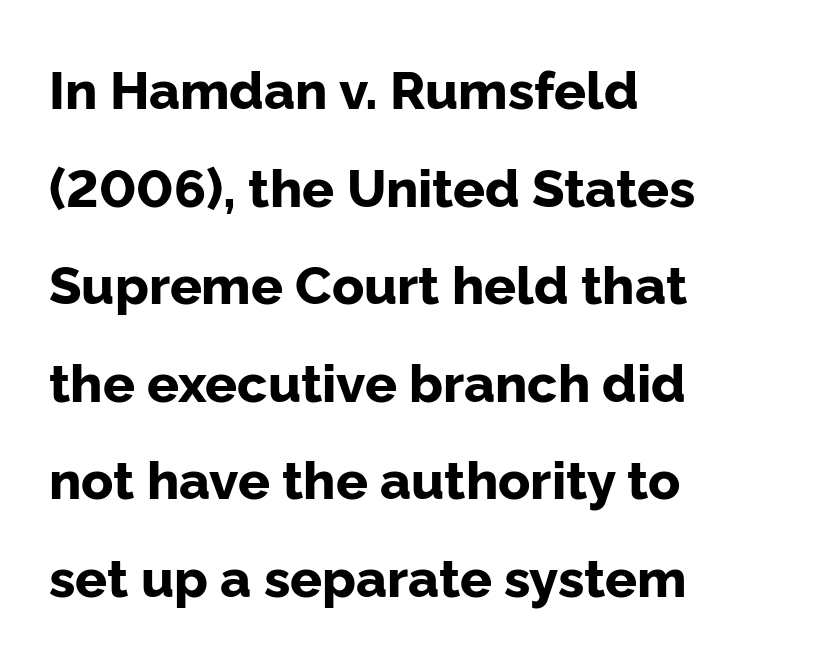
The image shows 53 px bold sans-serif type, upright; set left-aligned, line spacing 1.84x, normal letter spacing, not underlined; low stroke contrast and a medium x-height.
